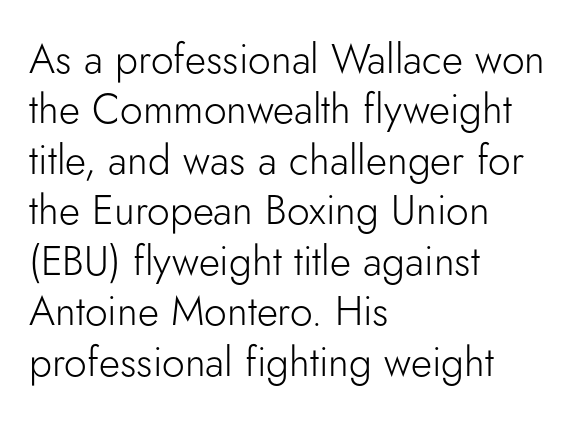
The letters carry no serifs — their stems end cleanly without finishing strokes. Unlike italic type, these characters show no tilt at all. The glyphs are unaccompanied by any horizontal stroke below them. The paragraph shown leans on its left margin. The typesetting does not lean heavy: it is not bold.
